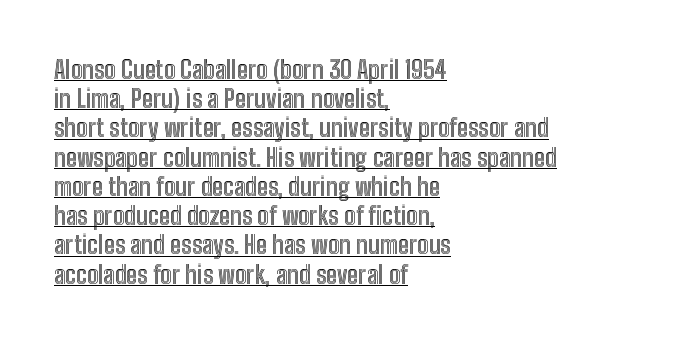
{"italic": "no", "underline": "yes", "align": "left", "line_spacing_ratio": 1.17, "letter_spacing": "normal", "letter_spacing_em": 0.0, "glyph_px": 25}
